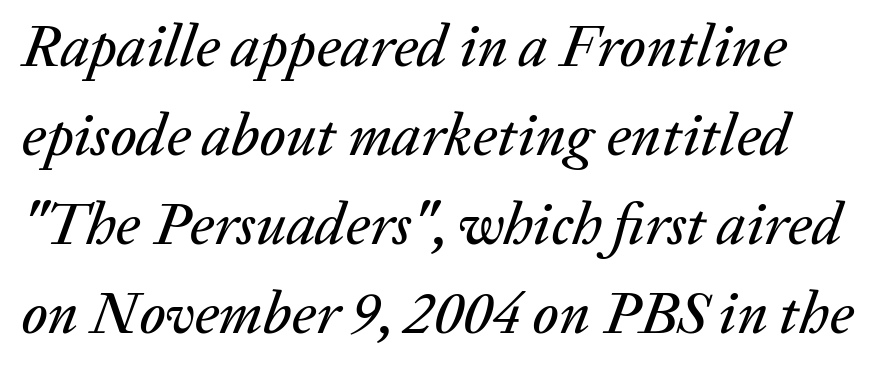
Q: Is the text italic (slanted)? A: Yes, it leans right by about 20 degrees.
Q: Is the text underlined? A: No.
Q: How is the paragraph aligned? A: Left-aligned.
Q: Is the spacing between letters normal or unusually wide? A: Normal.
Q: Is the spacing between lines tight, normal or loose? A: Normal.
Q: Width (condensed, normal, or wide)? A: Normal.
Q: Stroke contrast? A: Low.
Q: x-height? A: Medium.
Q: Monospaced? A: No.
